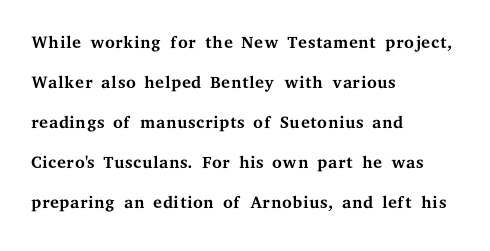
The image shows 25 px text type, upright; set left-aligned, normal line spacing (1.6x), normal letter spacing, not underlined.
